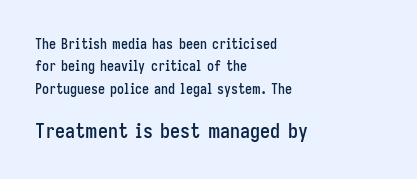
Q: Is the text italic (slanted)? A: No, it is upright.
Q: Is the text underlined? A: No.
Q: How is the paragraph aligned? A: Left-aligned.
Q: Is the spacing between letters normal or unusually wide? A: Normal.
Q: Is the spacing between lines tight, normal or loose? A: Normal.
Q: Which block of text is set in a larger size, the first (top) or the second (bottom)? A: The second (bottom) one.
